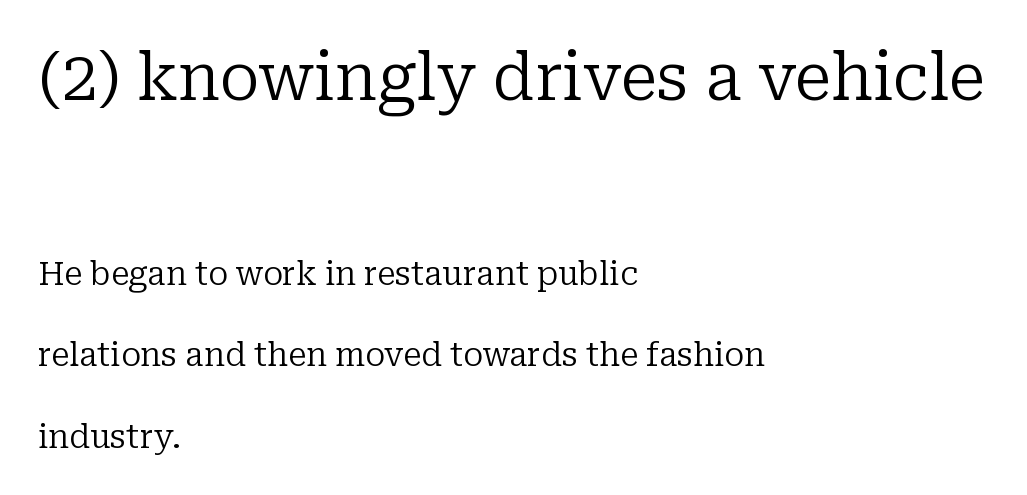
{"serif": "yes", "italic": "no", "bold": "no", "weight": "regular", "width": "normal", "stroke_contrast": "low", "x_height": "medium", "monospaced": "no", "underline": "no", "align": "left", "line_spacing": "loose", "line_spacing_ratio": 2.47, "letter_spacing": "normal", "letter_spacing_em": 0.0, "larger_block": "first", "size_ratio": 2.0, "glyph_px": 66}
